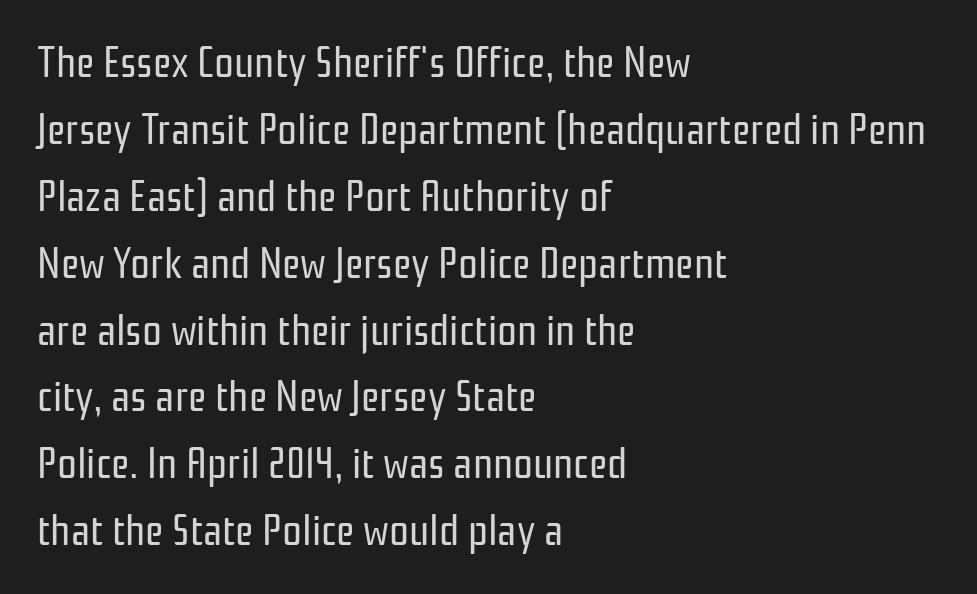
{"serif": "no", "italic": "no", "bold": "no", "weight": "regular", "width": "condensed", "stroke_contrast": "low", "x_height": "medium", "monospaced": "no", "underline": "no", "align": "left", "line_spacing": "normal", "line_spacing_ratio": 1.52, "letter_spacing": "normal", "letter_spacing_em": 0.0, "glyph_px": 44}
